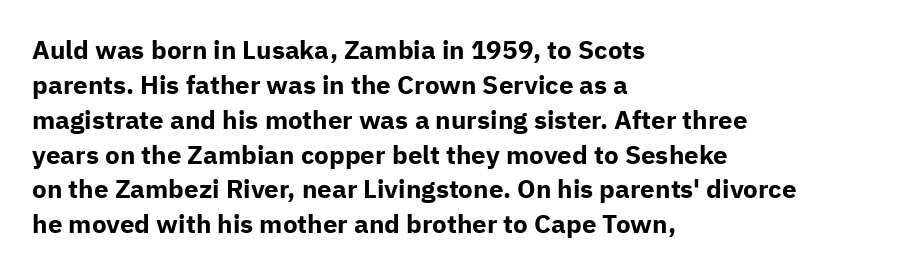
The baseline area is clear. The lines in this sample share a left origin and differ only in where they stop. The type is set solid horizontally, with unmodified tracking. Compared with typical paragraphs, the rows here are spaced about the same. Thick stems and heavy bowls — unmistakably bold. Ascenders rise straight up at ninety degrees.
